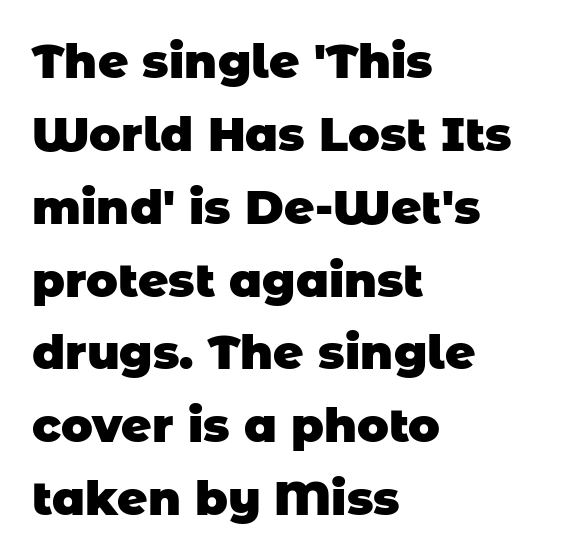
{"serif": "no", "bold": "yes", "weight": "heavy", "width": "normal", "stroke_contrast": "low", "x_height": "large", "monospaced": "no", "underline": "no", "align": "left", "line_spacing": "normal", "line_spacing_ratio": 1.55, "letter_spacing": "normal", "letter_spacing_em": 0.0, "glyph_px": 47}
